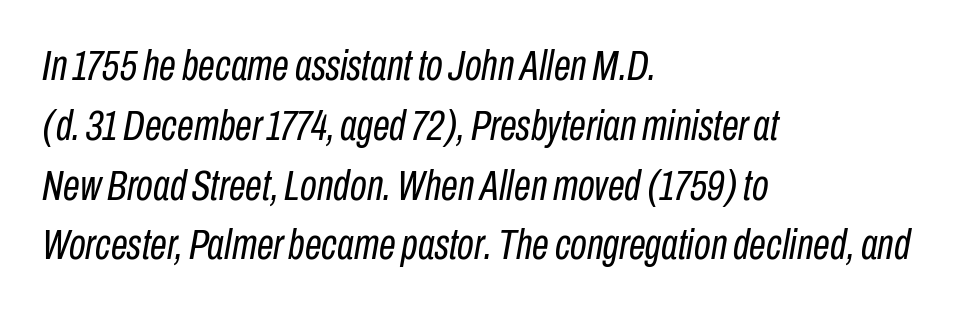
The image shows 43 px regular-weight, condensed type, italic (leaning right); set left-aligned, normal line spacing (1.39x), normal letter spacing, not underlined; low stroke contrast and a medium x-height.
